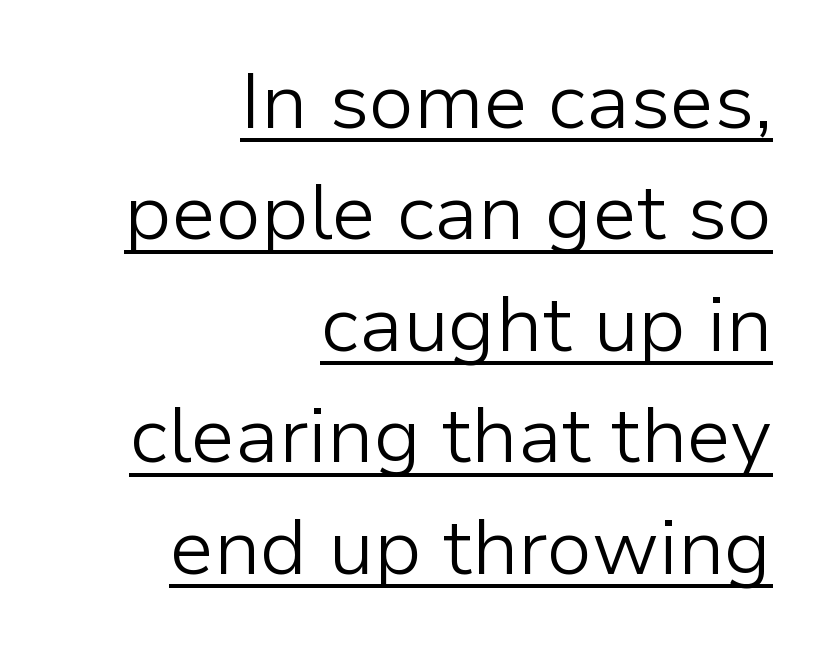
The font's upright variant was chosen for this text. Heaviness? Minimal to ordinary, like unemphasized prose. Beneath each row of characters lies a ruled line. Interline gaps are of average width in this sample. Character widths vary here, with narrow letters taking less room than wide ones.
